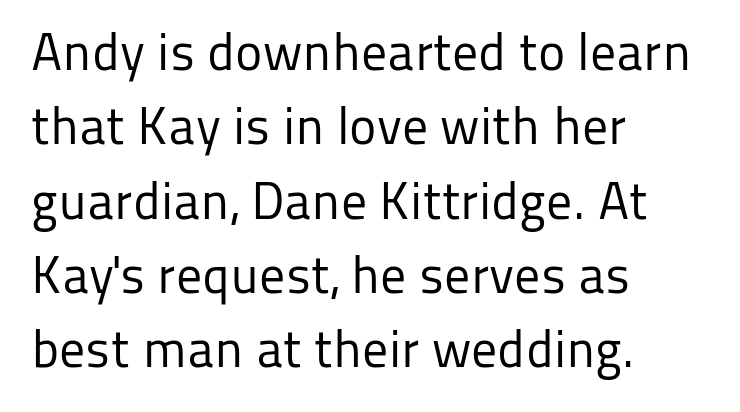
Descenders hang freely into open space. Successive baselines arrive at the customary interval. The rag falls on the right side of this text block. Each stroke keeps to a modest, everyday thickness or less. Ascenders rise straight up at ninety degrees. Here the designer chose a conventional face with non-uniform glyph widths.
